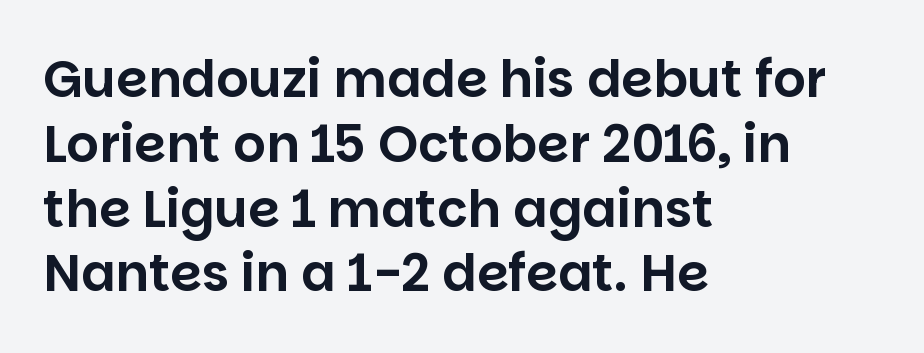
Note the varied advance widths — an 'i' is clearly narrower than an 'm'. A clean baseline with only descenders dipping below it. Here the glyphs are tracked normally, forming tight word shapes. A classic flush-left, rag-right setting is used for this passage.
